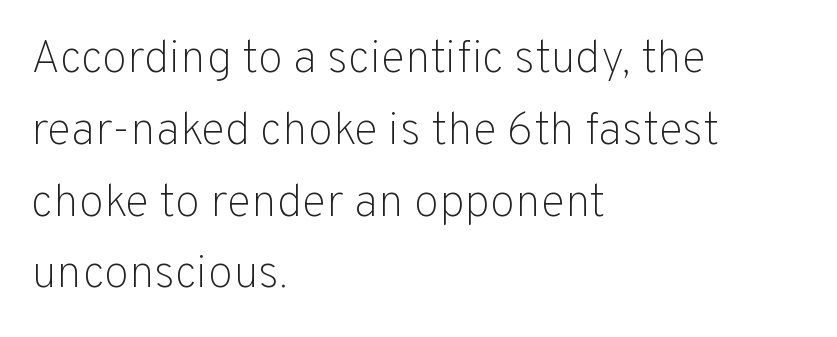
Q: Is the text bold? A: No.
Q: Is the text italic (slanted)? A: No, it is upright.
Q: Is the typeface a serif or a sans-serif typeface? A: Sans-serif.
Q: Is the text underlined? A: No.
Q: How is the paragraph aligned? A: Left-aligned.
Q: Is the spacing between letters normal or unusually wide? A: Normal.
Q: Is the spacing between lines tight, normal or loose? A: Normal.
Q: Width (condensed, normal, or wide)? A: Normal.
Q: Stroke contrast? A: Low.
Q: x-height? A: Medium.
Q: Monospaced? A: No.
